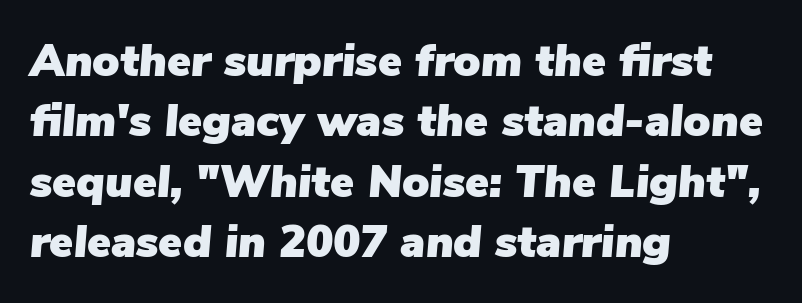
This sample uses plain, unmodified letter spacing. Each line starts at the same left margin while the right side varies. Just letters on the line, the space beneath them empty. The specimen reads as italic at a glance. The passage shown stacks its lines at a standard gap.
